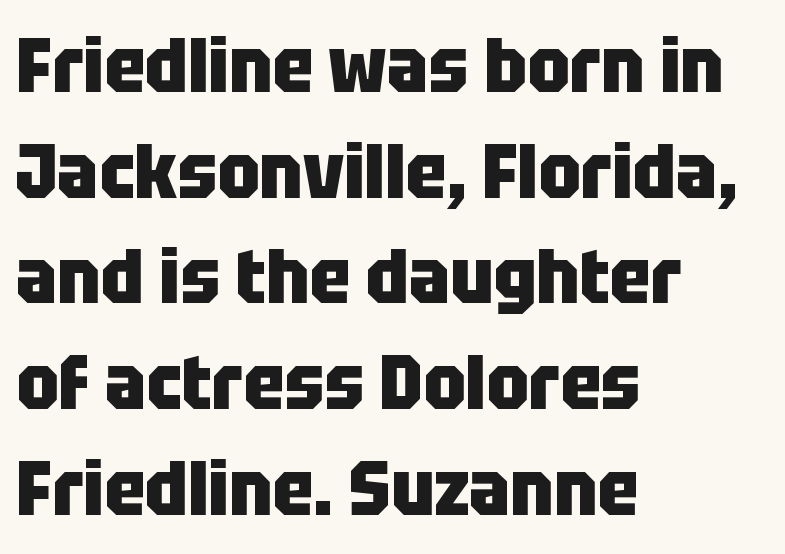
Q: Is the text bold? A: Yes.
Q: Is the text italic (slanted)? A: No, it is upright.
Q: Is the typeface a serif or a sans-serif typeface? A: Sans-serif.
Q: Is the text underlined? A: No.
Q: How is the paragraph aligned? A: Left-aligned.
Q: Is the spacing between letters normal or unusually wide? A: Normal.
Q: Is the spacing between lines tight, normal or loose? A: Normal.
Q: Width (condensed, normal, or wide)? A: Condensed.
Q: Stroke contrast? A: Low.
Q: x-height? A: Large.
Q: Monospaced? A: No.
